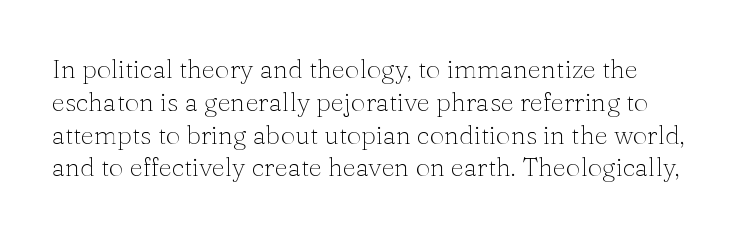
{"italic": "no", "bold": "no", "underline": "no", "line_spacing": "normal", "line_spacing_ratio": 1.26, "letter_spacing": "normal", "letter_spacing_em": 0.0, "glyph_px": 26}
